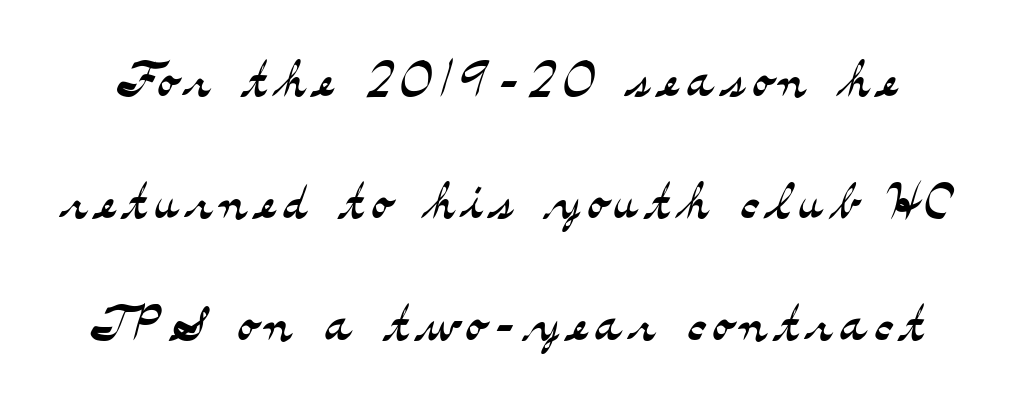
Stroke terminals: seriffed. A light-to-regular cut is what we see here. Note the varied advance widths — an 'i' is clearly narrower than an 'm'.
